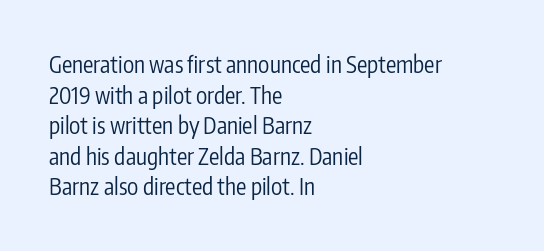
{"italic": "no", "bold": "no", "underline": "no", "align": "left", "line_spacing": "normal", "line_spacing_ratio": 1.33, "letter_spacing": "normal", "letter_spacing_em": 0.0, "glyph_px": 23}
